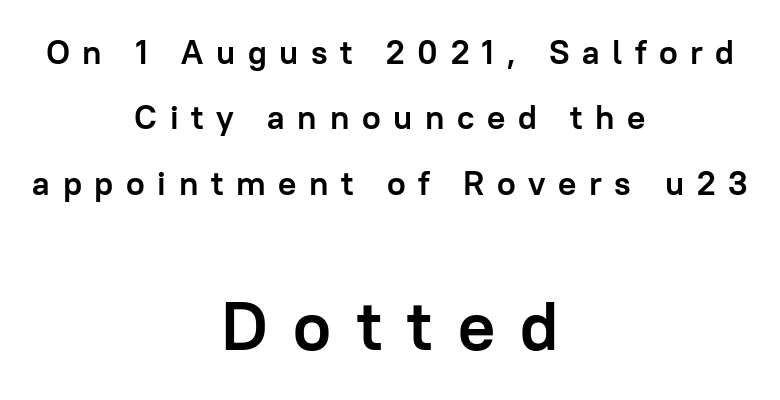
{"serif": "no", "italic": "no", "bold": "yes", "weight": "semibold", "width": "normal", "stroke_contrast": "low", "x_height": "medium", "monospaced": "no", "underline": "no", "align": "center", "line_spacing": "loose", "line_spacing_ratio": 1.92, "letter_spacing": "wide", "letter_spacing_em": 0.37, "larger_block": "second", "size_ratio": 2.03, "glyph_px": 69}
